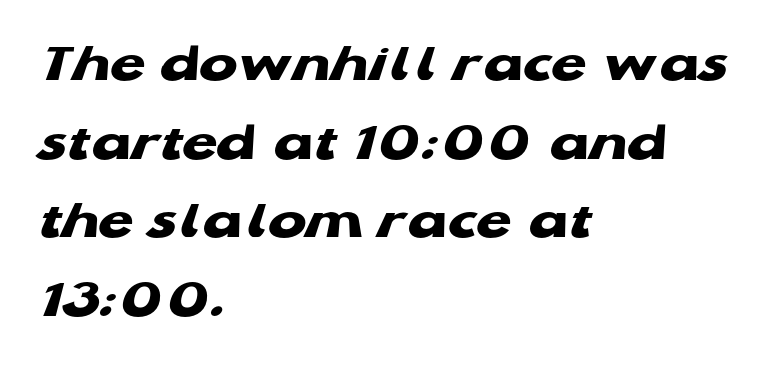
The lines are quadded left. The space between consecutive lines is moderate. These lines are rendered in a variable-pitch font. Tracking here is standard; glyphs follow each other at the usual distance. The passage shown is emphatically bold.
